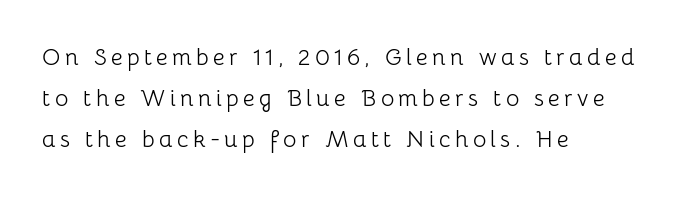
{"italic": "no", "bold": "no", "underline": "no", "align": "left", "line_spacing_ratio": 1.79, "glyph_px": 23}
